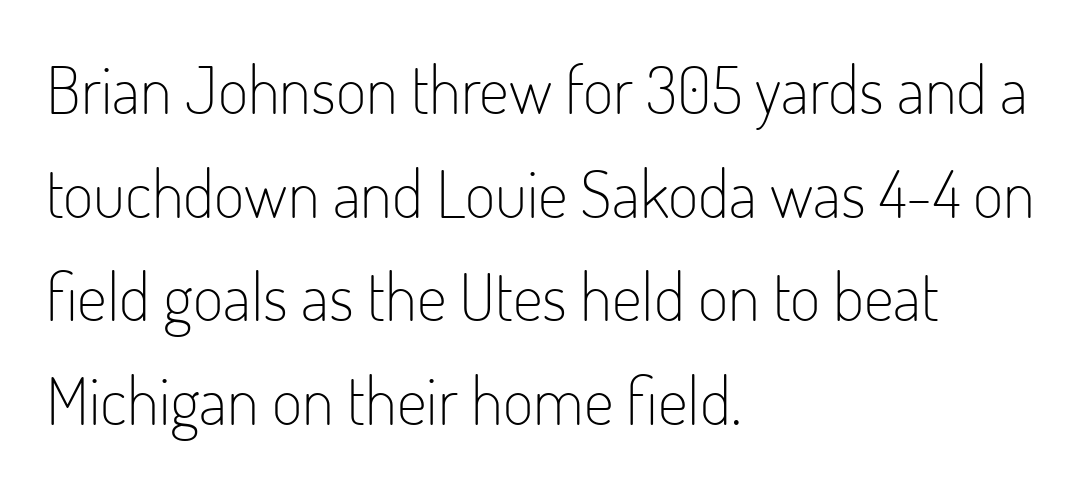
The image shows 66 px light, condensed sans-serif type, upright; set left-aligned, normal line spacing (1.57x), normal letter spacing, not underlined; low stroke contrast and a small x-height.
